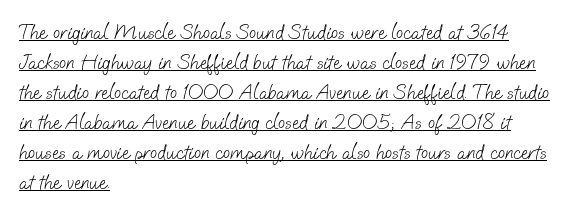
The image shows 21 px text type; set left-aligned, normal line spacing (1.43x), normal letter spacing, underlined.
